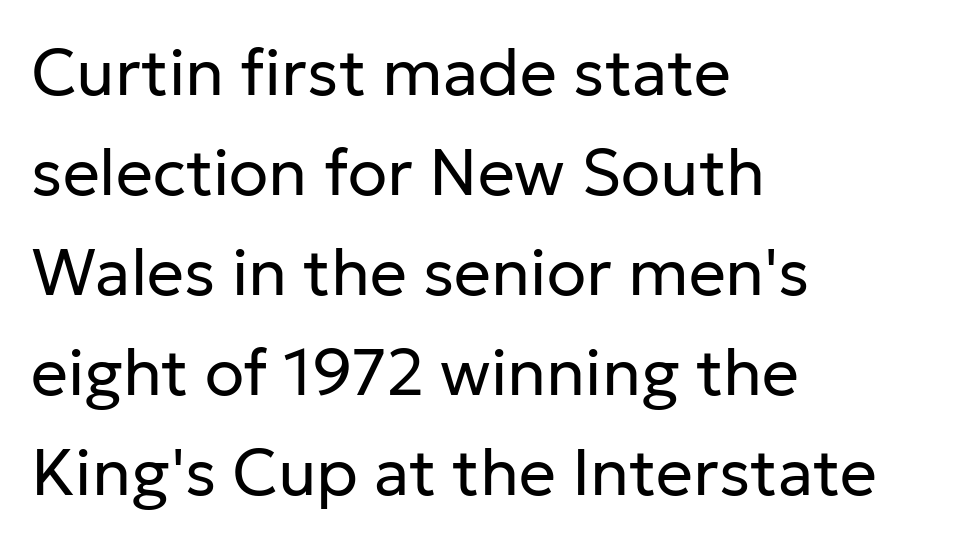
Q: Is the text bold? A: No.
Q: Is the text italic (slanted)? A: No, it is upright.
Q: Is the typeface a serif or a sans-serif typeface? A: Sans-serif.
Q: Is the text underlined? A: No.
Q: How is the paragraph aligned? A: Left-aligned.
Q: Is the spacing between letters normal or unusually wide? A: Normal.
Q: Is the spacing between lines tight, normal or loose? A: Normal.
Q: Width (condensed, normal, or wide)? A: Normal.
Q: Stroke contrast? A: Low.
Q: x-height? A: Medium.
Q: Monospaced? A: No.
